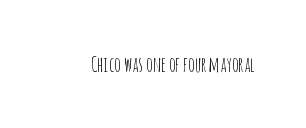
Posture: upright roman. Short note: letters normally spaced. The weight would be labelled regular, book, light, or lighter still. Lines of text with bare space underneath.
